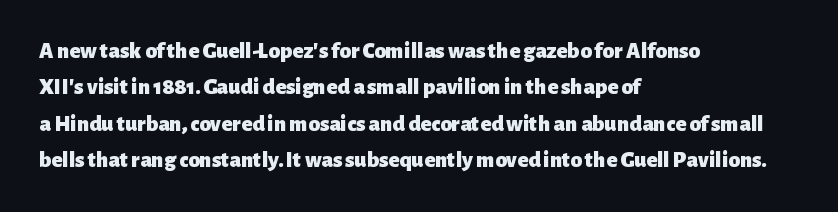
The text block is weighted toward the left margin, trailing off unevenly rightward. These lines carry a lot of weight — the face is fully bold. The letters stand upright; this is a roman face. Each row of text sits above clean, open space. This rendering leaves character spacing at its baseline value.
